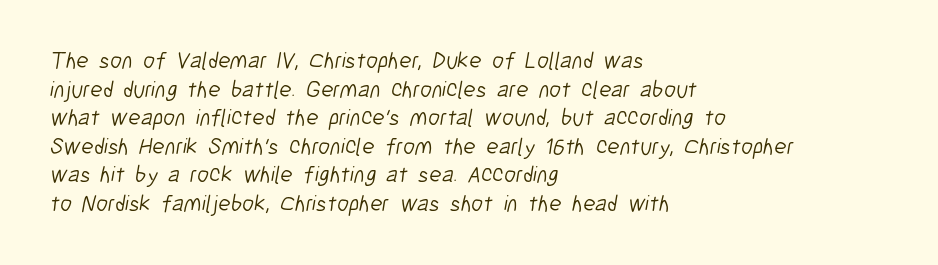
The image shows 23 px text type; set left-aligned, line spacing 1.24x, normal letter spacing, not underlined.
